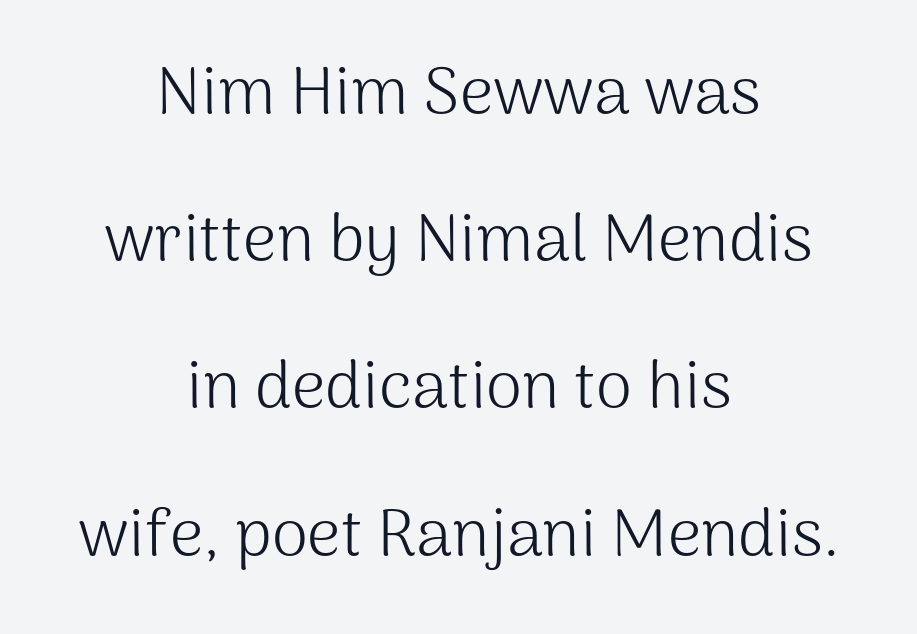
The image shows 66 px light sans-serif type, upright; set centered, loose line spacing (2.23x), normal letter spacing, not underlined; medium stroke contrast and a medium x-height.
